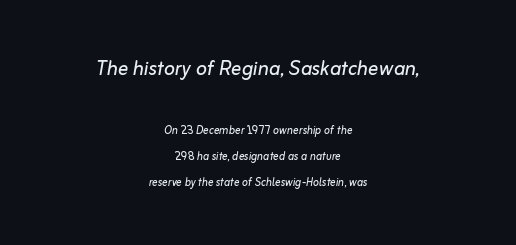
The image shows 26 px text type, italic (leaning right); set centered, line spacing 1.88x, normal letter spacing, not underlined; the first (top) block is 1.86x larger.
